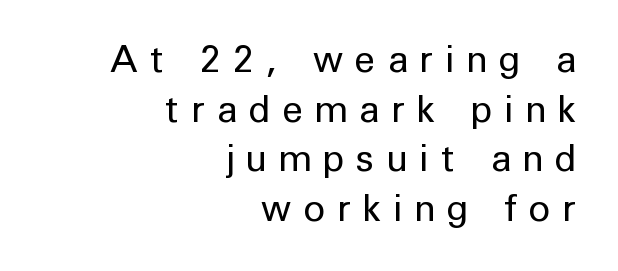
{"serif": "no", "italic": "no", "bold": "no", "weight": "regular", "width": "normal", "stroke_contrast": "low", "x_height": "medium", "monospaced": "no", "underline": "no", "align": "right", "line_spacing": "normal", "line_spacing_ratio": 1.34, "letter_spacing": "wide", "letter_spacing_em": 0.34, "glyph_px": 37}
